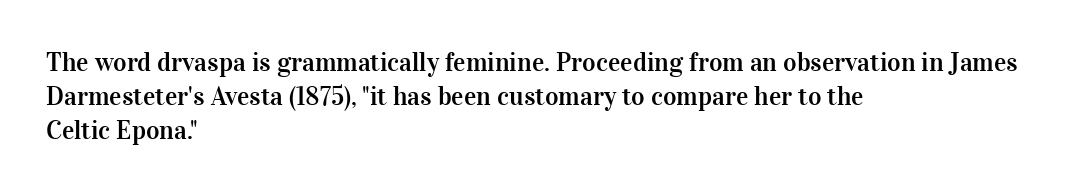
{"italic": "no", "underline": "no", "align": "left", "line_spacing": "normal", "line_spacing_ratio": 1.3, "letter_spacing": "normal", "letter_spacing_em": 0.0, "glyph_px": 26}
